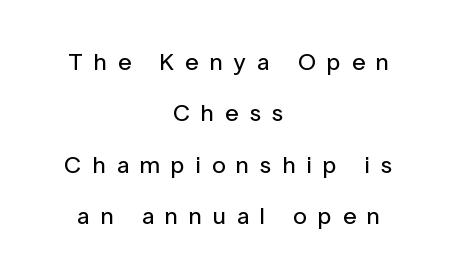
The passage shown is not underscored anywhere. Inter-character spacing is expanded well beyond the font's built-in metrics. The paragraph has two soft edges and a firm central axis. Vertically, the passage feels expansive, rows floating well apart.
